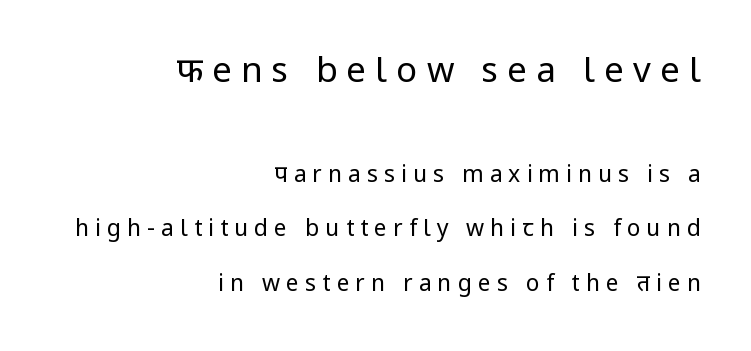
The image shows 35 px regular-weight sans-serif type, upright; set right-aligned, loose line spacing (2.37x), unusually wide letter spacing (+0.26 em), not underlined; the first (top) block is 1.52x larger; low stroke contrast and a medium x-height.
